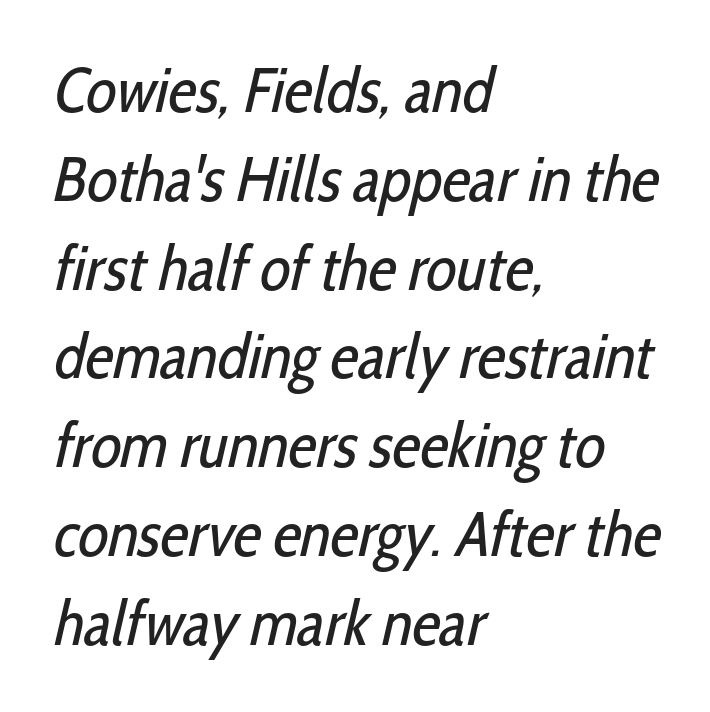
{"serif": "no", "bold": "no", "weight": "regular", "width": "condensed", "stroke_contrast": "low", "x_height": "medium", "monospaced": "no", "underline": "no", "align": "left", "line_spacing": "normal", "line_spacing_ratio": 1.41, "letter_spacing": "normal", "letter_spacing_em": 0.0, "glyph_px": 63}
